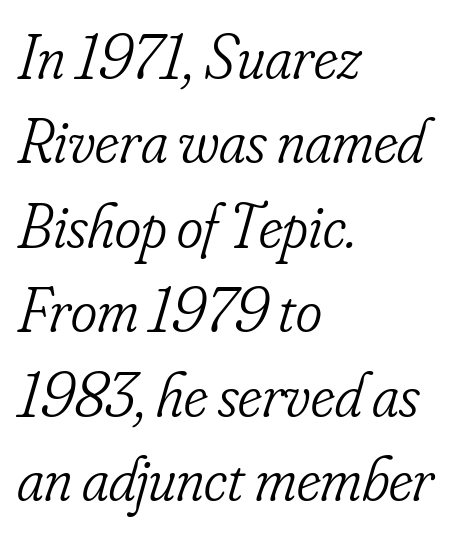
The image shows 63 px light, condensed serif type, italic (leaning right); set left-aligned, normal line spacing (1.34x), normal letter spacing, not underlined; low stroke contrast and a small x-height.
